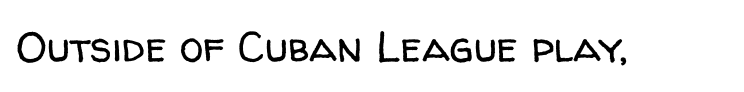
The glyphs in this specimen are sans serif. This is roman type, the default non-slanted kind. Stems and bowls with no extra thickness — not bold. Honestly, the letter spacing is just normal — you wouldn't notice it. The face used here is proportionally spaced, like ordinary book or web type.
